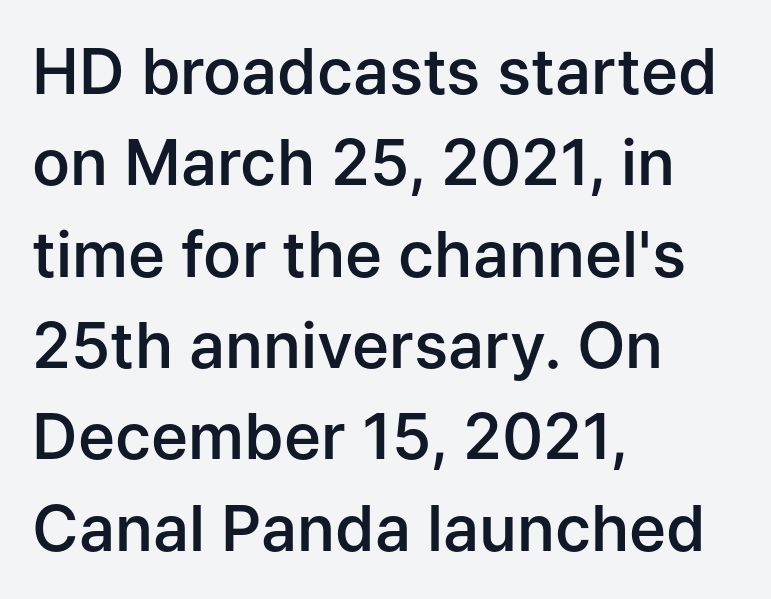
The image shows 63 px semibold sans-serif type, upright; set left-aligned, normal line spacing (1.45x), normal letter spacing, not underlined; low stroke contrast and a medium x-height.
